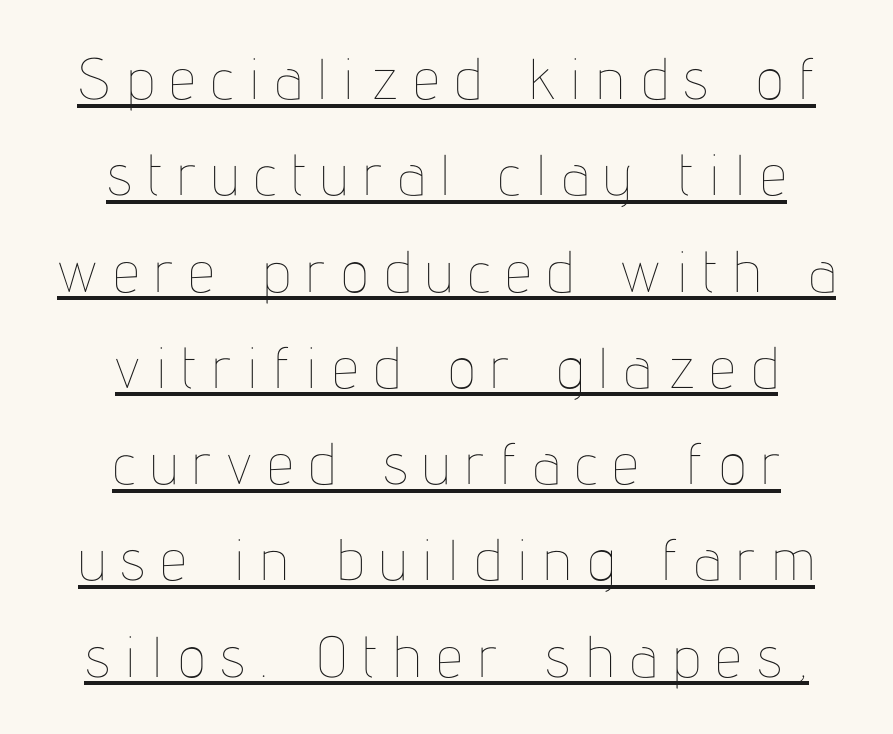
The image shows 58 px thin, condensed type, upright; set centered, normal line spacing (1.66x), unusually wide letter spacing (+0.27 em), underlined; low stroke contrast and a medium x-height.
